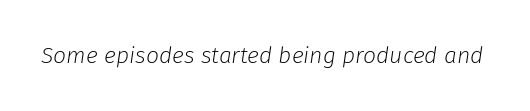
{"italic": "yes", "lean": "right", "slant_degrees": 8, "bold": "no", "underline": "no", "letter_spacing": "normal", "letter_spacing_em": 0.0, "glyph_px": 23}
